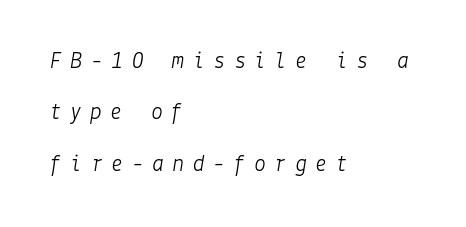
Q: Is the text bold? A: No.
Q: Is the text italic (slanted)? A: Yes, it leans right by about 9 degrees.
Q: Is the text underlined? A: No.
Q: How is the paragraph aligned? A: Left-aligned.
Q: Is the spacing between letters normal or unusually wide? A: Unusually wide.
Q: Is the spacing between lines tight, normal or loose? A: Loose.
